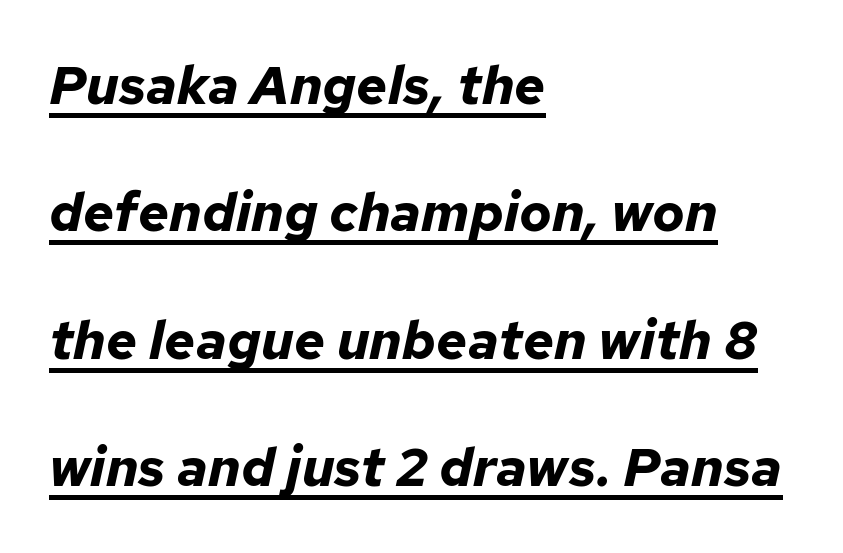
Q: Is the text bold? A: Yes.
Q: Is the text italic (slanted)? A: Yes, it leans right by about 12 degrees.
Q: Is the text underlined? A: Yes.
Q: How is the paragraph aligned? A: Left-aligned.
Q: Is the spacing between letters normal or unusually wide? A: Normal.
Q: Is the spacing between lines tight, normal or loose? A: Loose.
Q: Width (condensed, normal, or wide)? A: Normal.
Q: Stroke contrast? A: Low.
Q: x-height? A: Medium.
Q: Monospaced? A: No.
